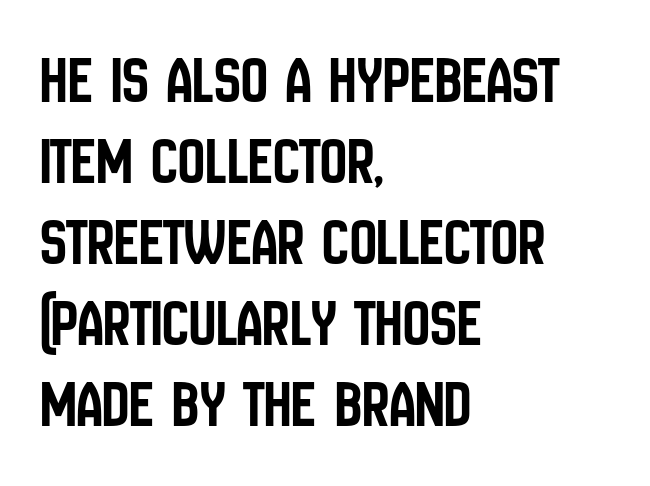
Quick note: not italic, upright. The gaps between neighbouring characters are ordinary and unremarkable. Underline: absent. The passage shown is typed in a proportional face where columns would drift. Regarding serifs, this sample does without them. A student would call this left alignment; a typographer would say flush left, rag right.
